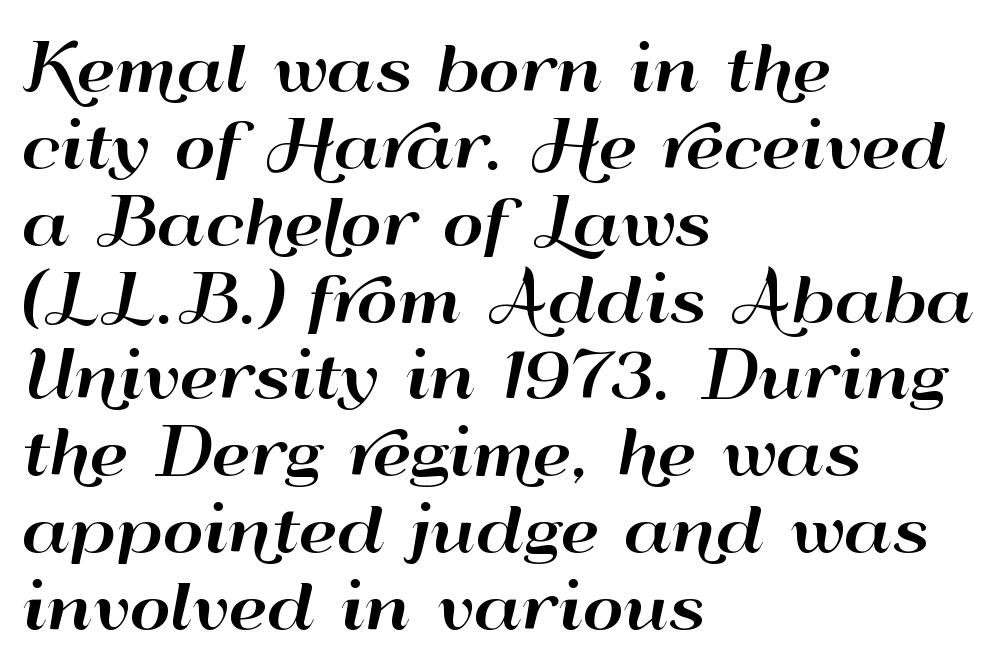
These lines are rendered in a variable-pitch font. The rag falls on the right side of this text block. No feet cap the strokes, marking this as sans-serif type. Underlining? Definitely not there. The rendering keeps characters at their native spacing.
